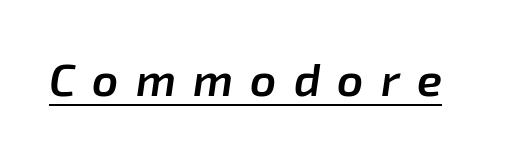
Check the space under the baseline: a stroke is drawn there. These lines are rendered in a variable-pitch font. Italic? Definitely — the glyphs are oblique. The line texture is sparse and dotted thanks to wide tracking. How heavy is the stroke? Medium-heavy — a semibold, shy of bold.
